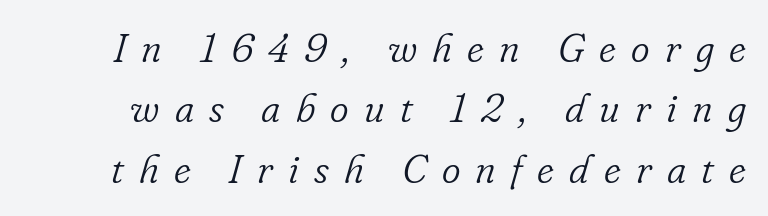
The image shows 40 px light serif type, italic (leaning right); set normal line spacing (1.51x), unusually wide letter spacing (+0.38 em), not underlined; low stroke contrast and a small x-height.
